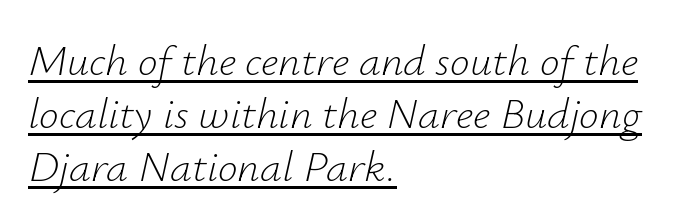
The image shows 44 px light type, italic (leaning right); set left-aligned, line spacing 1.21x, normal letter spacing, underlined; low stroke contrast and a small x-height.
